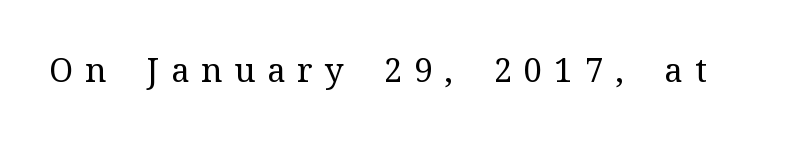
You could not count columns in this text — the font is proportionally spaced. To sum up the face: it has serifs. The tracking reads as deliberately expanded to a designer's eye. The strokes carry an ordinary text weight at most. The letters stand straight up with perfectly vertical stems. The glyphs are unaccompanied by any horizontal stroke below them.
